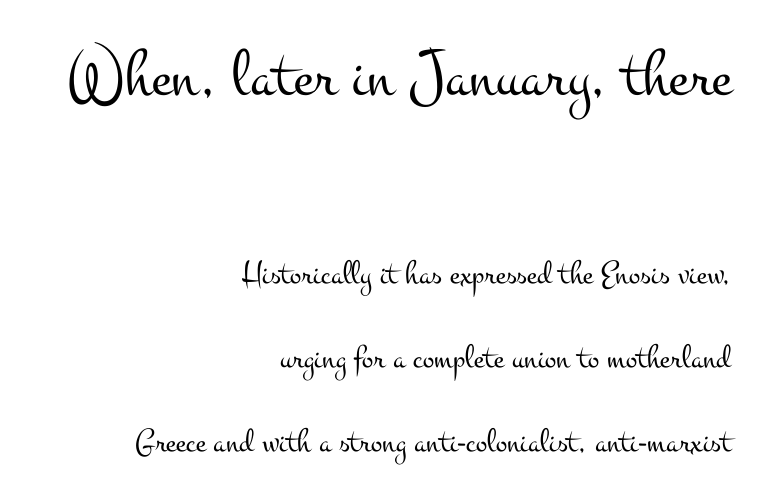
The image shows 67 px light, wide type; set right-aligned, loose line spacing (2.46x), normal letter spacing, not underlined; the first (top) block is 1.97x larger; medium stroke contrast and a small x-height.
